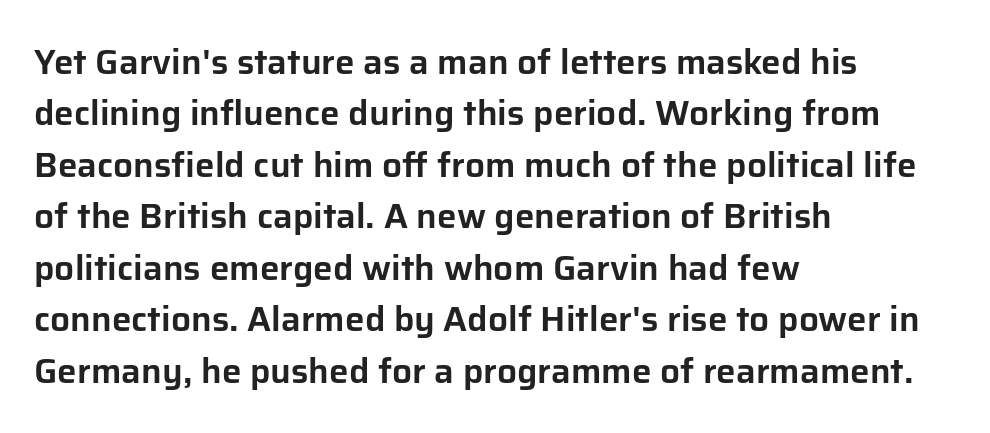
These lines keep a tight, regular rhythm from letter to letter. Teacher's note: observe the even left margin — that is flush-left alignment. Check the space under the baseline: it is left empty. Each letter's strokes conclude bluntly, with no projecting serifs. Is this a fixed-width face? No — the glyphs have proportional, varying widths.
